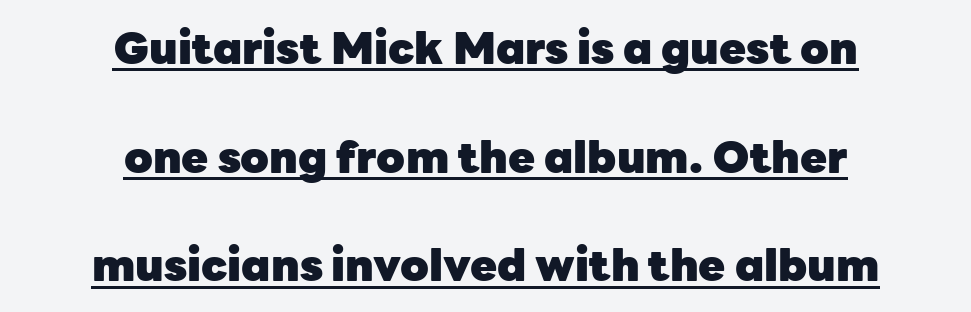
{"serif": "no", "italic": "no", "bold": "yes", "weight": "heavy", "width": "normal", "stroke_contrast": "low", "x_height": "medium", "monospaced": "no", "underline": "yes", "align": "center", "line_spacing": "loose", "line_spacing_ratio": 2.47, "letter_spacing": "normal", "letter_spacing_em": 0.0, "glyph_px": 44}
